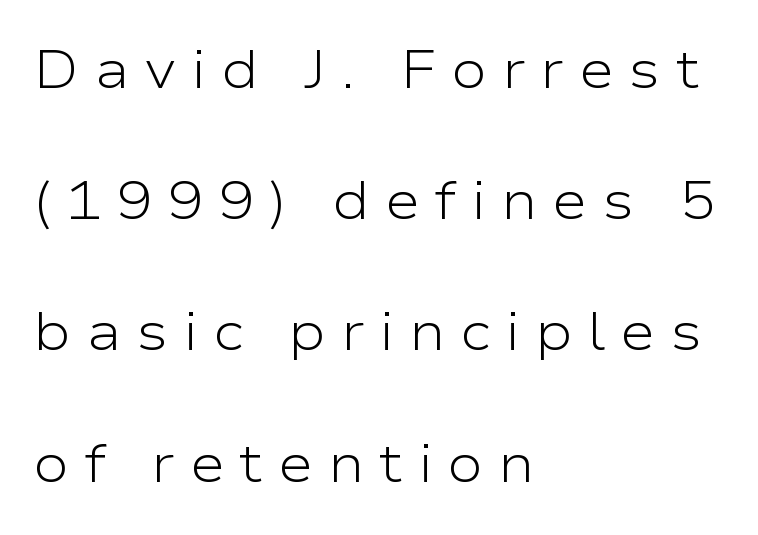
The image shows 54 px light, wide sans-serif type, upright; set left-aligned, loose line spacing (2.43x), unusually wide letter spacing (+0.27 em), not underlined; low stroke contrast and a medium x-height.
